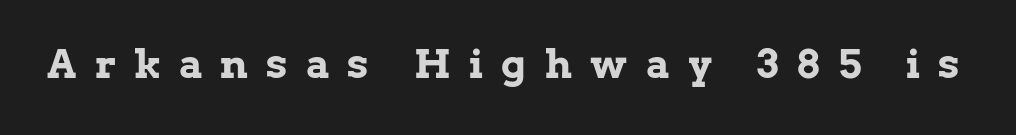
The image shows 40 px bold serif type, upright; set unusually wide letter spacing (+0.46 em), not underlined; low stroke contrast and a medium x-height.
